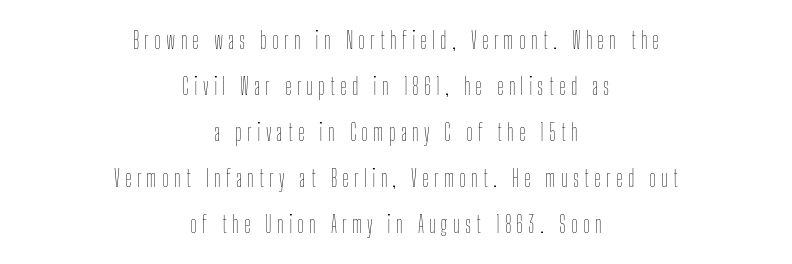
The image shows 23 px text type, upright; set centered, loose line spacing (2.0x), unusually wide letter spacing (+0.22 em), not underlined.
